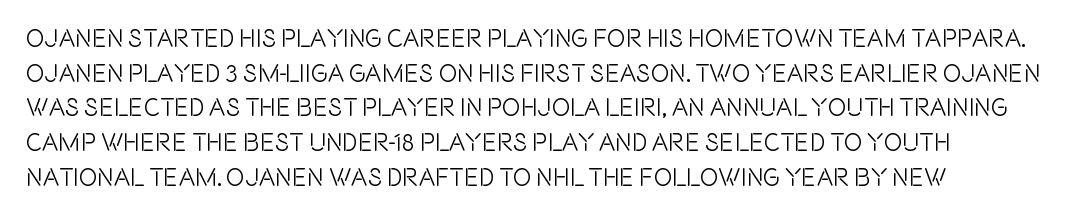
The image shows 25 px text type, upright; set normal line spacing (1.39x), normal letter spacing, not underlined.
